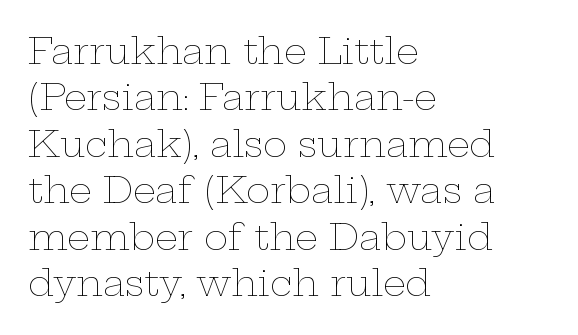
{"italic": "no", "bold": "no", "weight": "thin", "width": "wide", "stroke_contrast": "low", "x_height": "medium", "monospaced": "no", "underline": "no", "align": "left", "line_spacing": "normal", "line_spacing_ratio": 1.29, "letter_spacing": "normal", "letter_spacing_em": 0.0, "glyph_px": 36}
